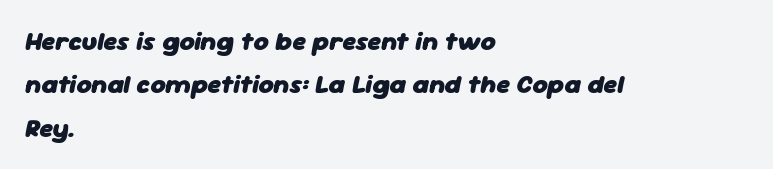
The text carries the slant typical of an italic or oblique font. Short note: letters normally spaced. A bare baseline throughout the passage. Leading: standard. Compared with a centered layout, this one pins lines to the left instead.
